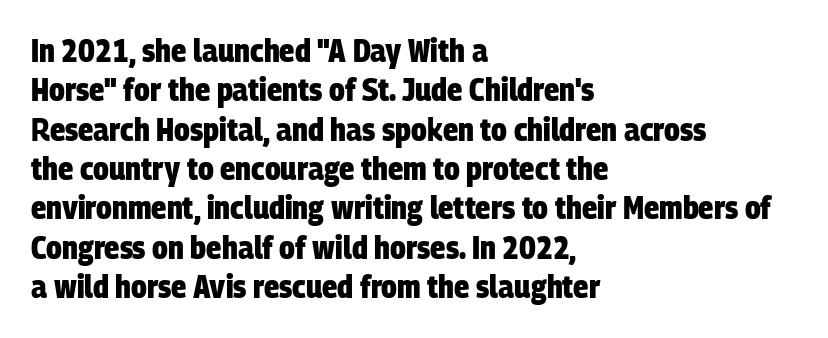
The typeface chosen for these lines omits serifs. Letters rest on an invisible, unmarked baseline. Typesetter's note: full bold, strokes at maximum text heaviness. The face used here is rendered with its standard letterfit.
